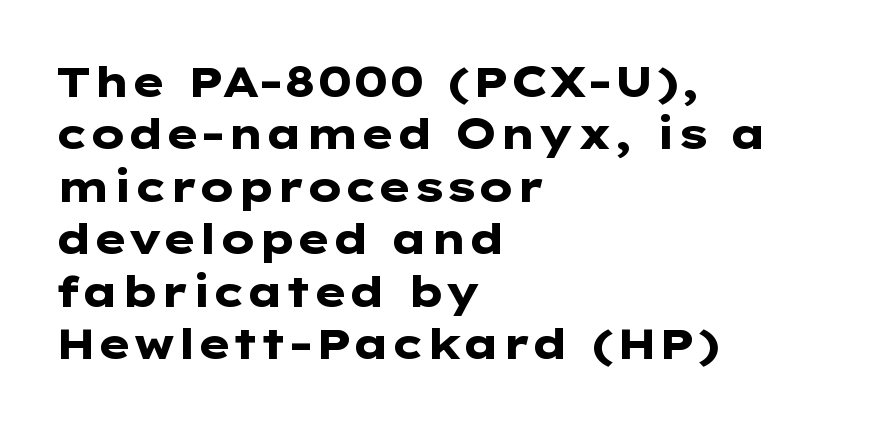
Q: Is the text bold? A: Yes.
Q: Is the text italic (slanted)? A: No, it is upright.
Q: Is the typeface a serif or a sans-serif typeface? A: Sans-serif.
Q: Is the text underlined? A: No.
Q: How is the paragraph aligned? A: Left-aligned.
Q: Is the spacing between letters normal or unusually wide? A: Normal.
Q: Is the spacing between lines tight, normal or loose? A: Normal.
Q: Width (condensed, normal, or wide)? A: Wide.
Q: Stroke contrast? A: Low.
Q: x-height? A: Medium.
